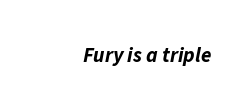
Type without underlining. Designer's note — italics engaged. Set as a true bold cut, around the 700 mark. Characters follow at the spacing the type designer built in. The rendering anchors every line to the right-hand side.
